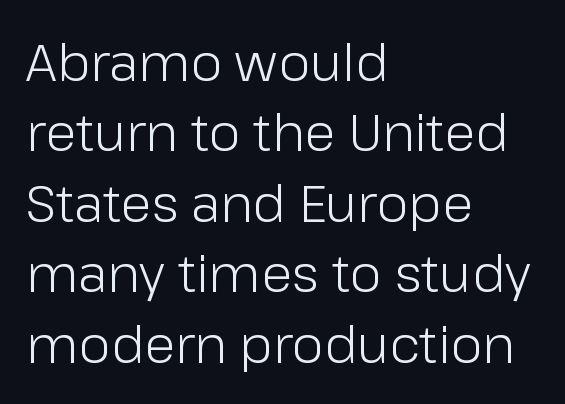
{"serif": "no", "italic": "no", "bold": "no", "weight": "light", "width": "normal", "stroke_contrast": "low", "x_height": "medium", "monospaced": "no", "underline": "no", "align": "left", "line_spacing": "normal", "line_spacing_ratio": 1.38, "letter_spacing": "normal", "letter_spacing_em": 0.0, "glyph_px": 51}
